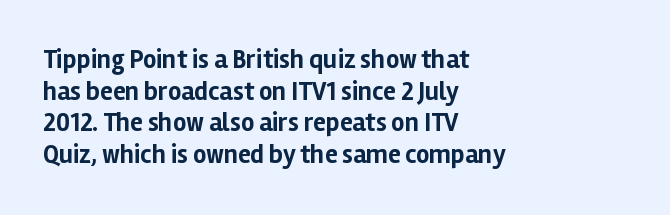
Q: Is the text bold? A: Yes.
Q: Is the text italic (slanted)? A: No, it is upright.
Q: Is the text underlined? A: No.
Q: How is the paragraph aligned? A: Left-aligned.
Q: Is the spacing between letters normal or unusually wide? A: Normal.
